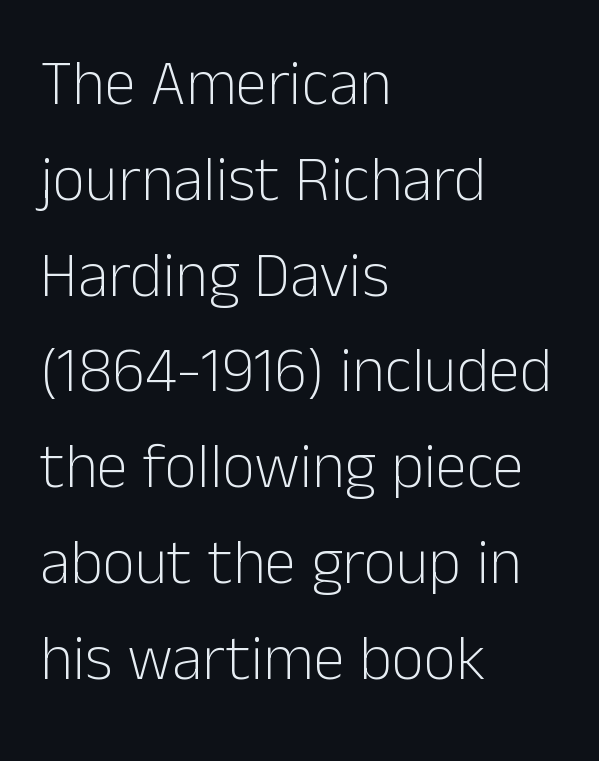
Q: Is the text bold? A: No.
Q: Is the text italic (slanted)? A: No, it is upright.
Q: Is the typeface a serif or a sans-serif typeface? A: Sans-serif.
Q: Is the text underlined? A: No.
Q: How is the paragraph aligned? A: Left-aligned.
Q: Is the spacing between letters normal or unusually wide? A: Normal.
Q: Is the spacing between lines tight, normal or loose? A: Normal.
Q: Width (condensed, normal, or wide)? A: Normal.
Q: Stroke contrast? A: Low.
Q: x-height? A: Medium.
Q: Monospaced? A: No.
